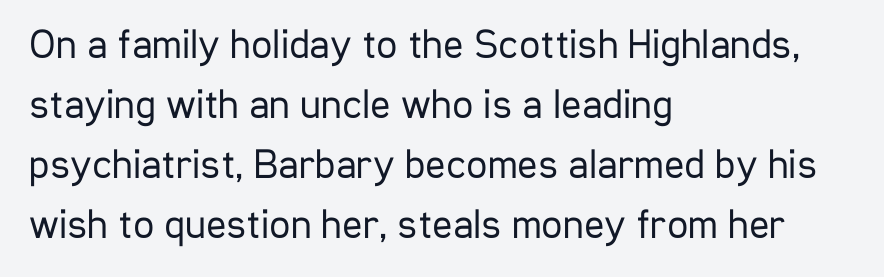
Q: Is the text bold? A: No.
Q: Is the text italic (slanted)? A: No, it is upright.
Q: Is the typeface a serif or a sans-serif typeface? A: Sans-serif.
Q: Is the text underlined? A: No.
Q: How is the paragraph aligned? A: Left-aligned.
Q: Is the spacing between letters normal or unusually wide? A: Normal.
Q: Is the spacing between lines tight, normal or loose? A: Normal.
Q: Width (condensed, normal, or wide)? A: Condensed.
Q: Stroke contrast? A: Low.
Q: x-height? A: Medium.
Q: Monospaced? A: No.
